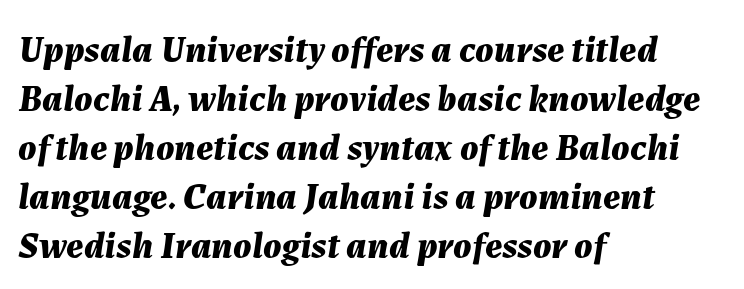
The image shows 38 px bold type, italic (leaning right); set left-aligned, normal line spacing (1.29x), normal letter spacing, not underlined; medium stroke contrast and a medium x-height.
